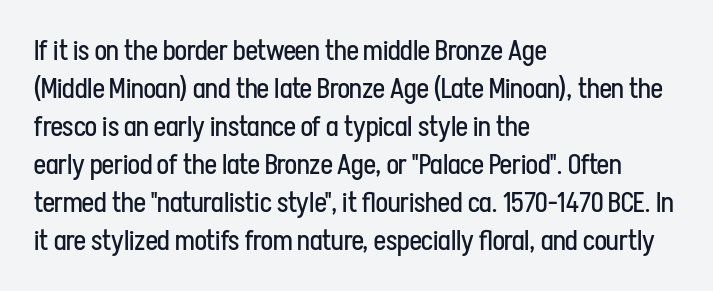
The image shows 28 px regular-weight, condensed sans-serif type, upright; set left-aligned, normal line spacing (1.36x), normal letter spacing, not underlined; low stroke contrast and a medium x-height.
